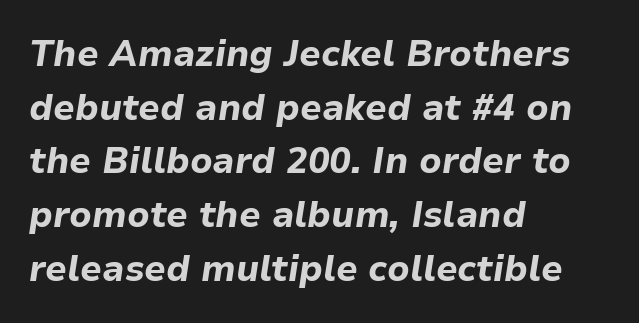
Q: Is the text bold? A: Yes.
Q: Is the text italic (slanted)? A: Yes, it leans right by about 9 degrees.
Q: Is the text underlined? A: No.
Q: How is the paragraph aligned? A: Left-aligned.
Q: Is the spacing between letters normal or unusually wide? A: Normal.
Q: Is the spacing between lines tight, normal or loose? A: Normal.
Q: Width (condensed, normal, or wide)? A: Normal.
Q: Stroke contrast? A: Low.
Q: x-height? A: Medium.
Q: Monospaced? A: No.
